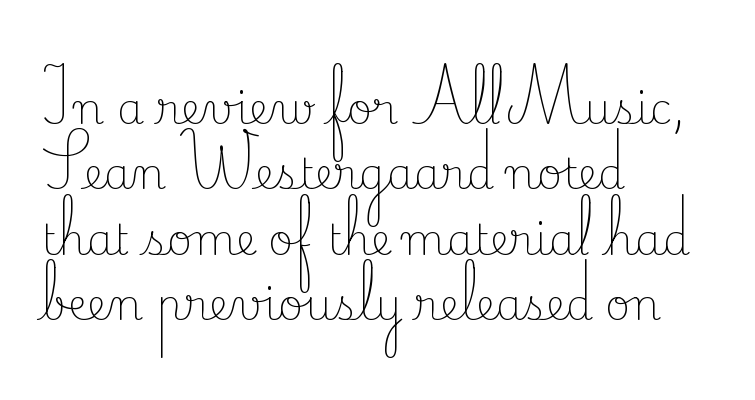
Q: Is the text bold? A: No.
Q: Is the text italic (slanted)? A: No, it is upright.
Q: Is the typeface a serif or a sans-serif typeface? A: Serif.
Q: Is the text underlined? A: No.
Q: How is the paragraph aligned? A: Left-aligned.
Q: Is the spacing between letters normal or unusually wide? A: Normal.
Q: Is the spacing between lines tight, normal or loose? A: Normal.
Q: Width (condensed, normal, or wide)? A: Normal.
Q: Stroke contrast? A: Low.
Q: x-height? A: Small.
Q: Monospaced? A: No.
